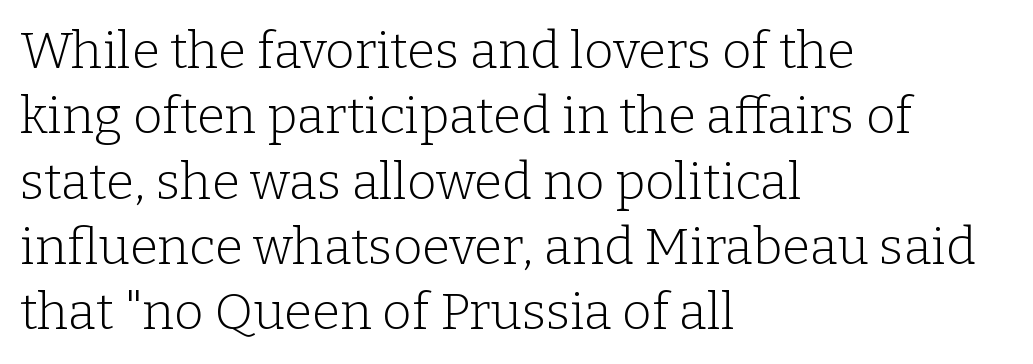
The face used here is seriffed, in the tradition of book romans. Italic: no, the glyphs are upright roman. A clean baseline with only descenders dipping below it. Looks like regular typesetting: each glyph gets only the width it needs. The space between consecutive lines is moderate.
